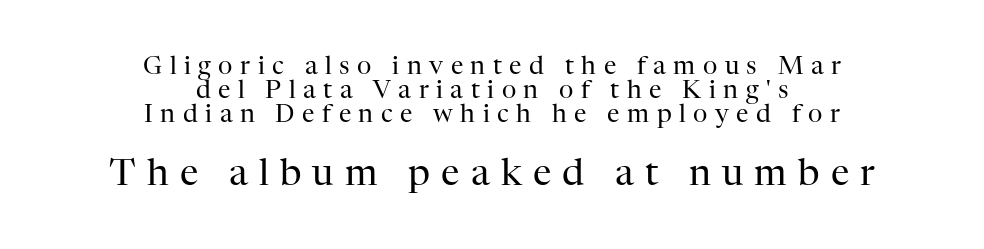
The image shows 37 px regular-weight serif type, upright; set centered, tight line spacing (0.97x), unusually wide letter spacing (+0.3 em), not underlined; the second (bottom) block is 1.48x larger; high stroke contrast and a medium x-height.
